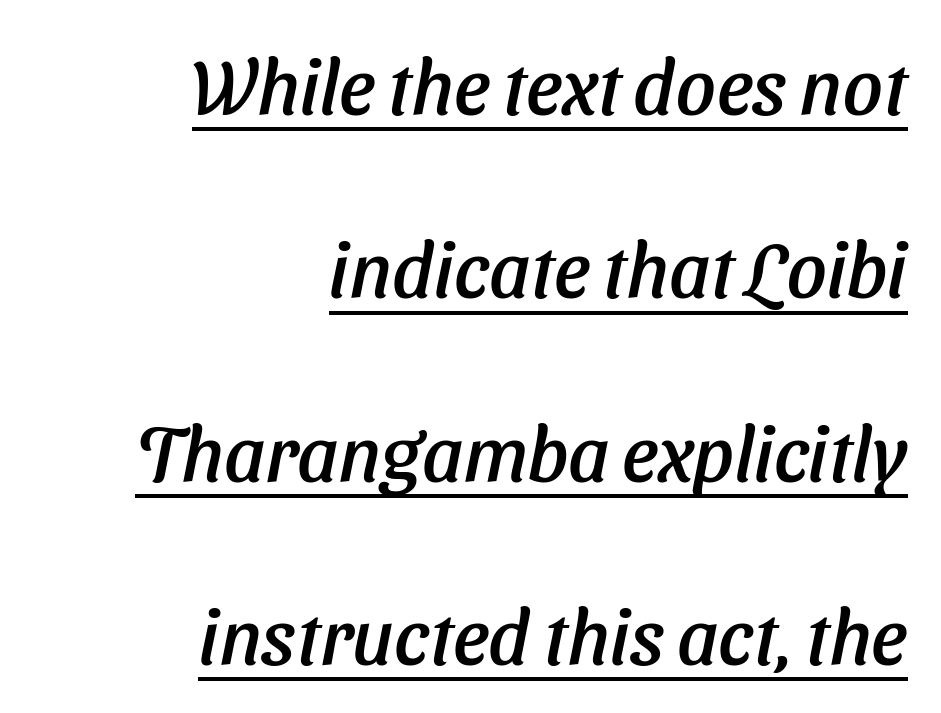
Q: Is the text italic (slanted)? A: Yes, it leans right by about 11 degrees.
Q: Is the text underlined? A: Yes.
Q: How is the paragraph aligned? A: Right-aligned.
Q: Is the spacing between letters normal or unusually wide? A: Normal.
Q: Is the spacing between lines tight, normal or loose? A: Loose.
Q: Width (condensed, normal, or wide)? A: Normal.
Q: Stroke contrast? A: Low.
Q: x-height? A: Medium.
Q: Monospaced? A: No.
